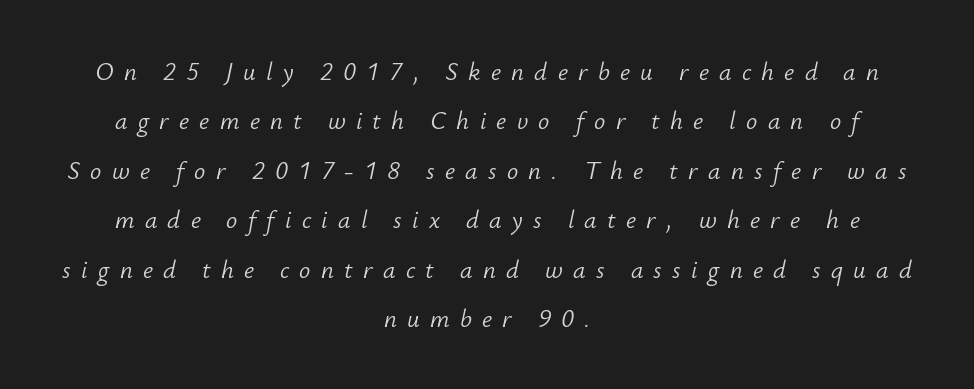
The image shows 25 px text type, italic (leaning right); set centered, loose line spacing (1.98x), unusually wide letter spacing (+0.41 em), not underlined.
